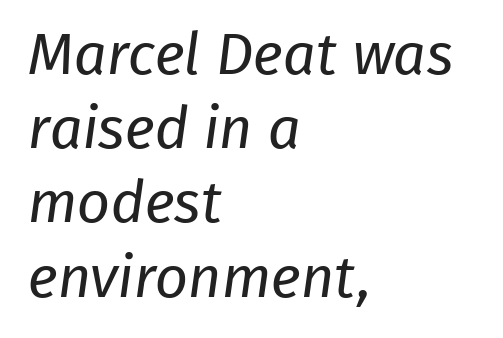
{"serif": "no", "bold": "no", "weight": "regular", "width": "normal", "stroke_contrast": "low", "x_height": "medium", "monospaced": "no", "underline": "no", "align": "left", "line_spacing": "normal", "line_spacing_ratio": 1.28, "letter_spacing": "normal", "letter_spacing_em": 0.0, "glyph_px": 58}
